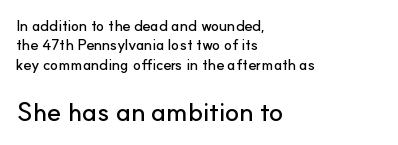
The image shows 26 px text type, upright; set left-aligned, normal line spacing (1.3x), normal letter spacing, not underlined; the second (bottom) block is 1.73x larger.
